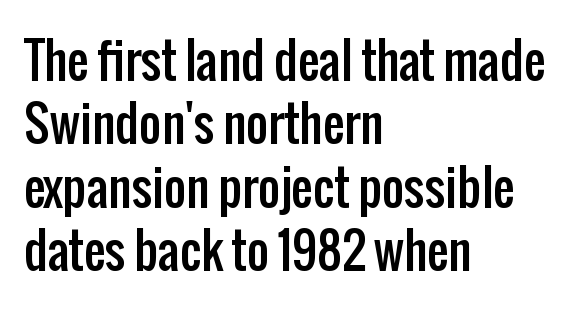
{"serif": "no", "italic": "no", "width": "condensed", "stroke_contrast": "low", "x_height": "medium", "monospaced": "no", "underline": "no", "align": "left", "line_spacing": "normal", "line_spacing_ratio": 1.32, "letter_spacing": "normal", "letter_spacing_em": 0.0, "glyph_px": 48}
